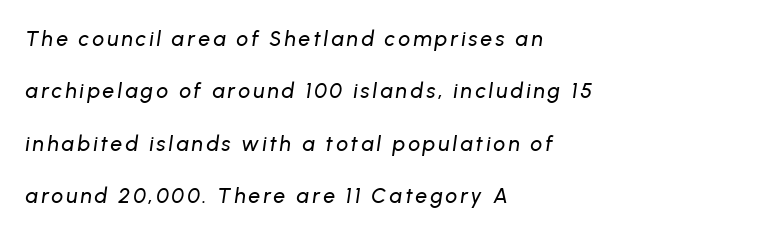
The image shows 21 px text type, italic (leaning right); set left-aligned, loose line spacing (2.5x), not underlined.
